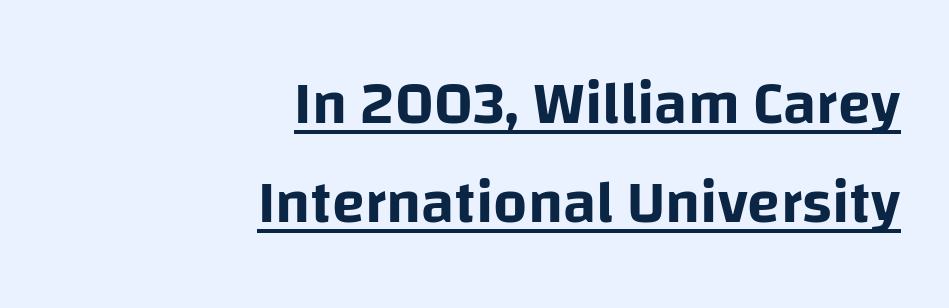
The image shows 60 px sans-serif type, upright; set right-aligned, normal line spacing (1.65x), normal letter spacing, underlined; low stroke contrast and a large x-height.
